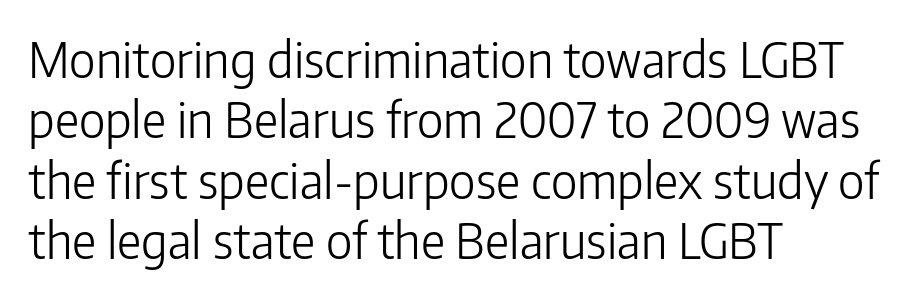
Q: Is the text bold? A: No.
Q: Is the text italic (slanted)? A: No, it is upright.
Q: Is the typeface a serif or a sans-serif typeface? A: Sans-serif.
Q: Is the text underlined? A: No.
Q: How is the paragraph aligned? A: Left-aligned.
Q: Is the spacing between letters normal or unusually wide? A: Normal.
Q: Is the spacing between lines tight, normal or loose? A: Normal.
Q: Width (condensed, normal, or wide)? A: Normal.
Q: Stroke contrast? A: Low.
Q: x-height? A: Medium.
Q: Monospaced? A: No.
